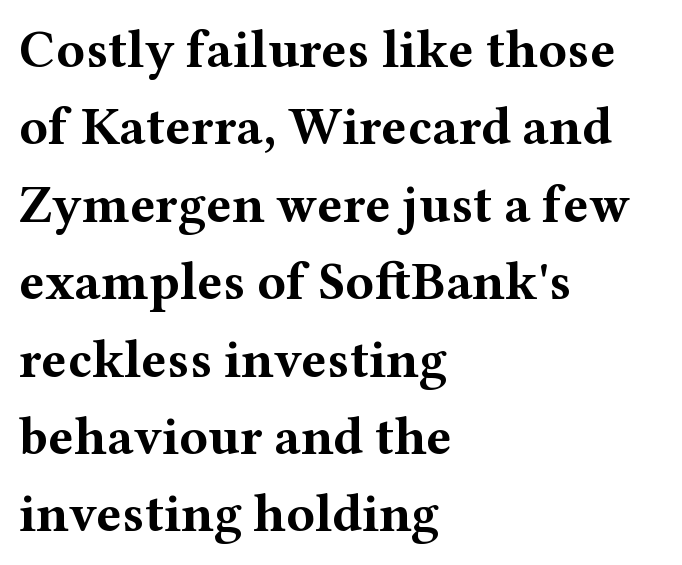
The image shows 53 px bold, wide serif type, upright; set left-aligned, normal line spacing (1.46x), normal letter spacing, not underlined; medium stroke contrast and a medium x-height.
